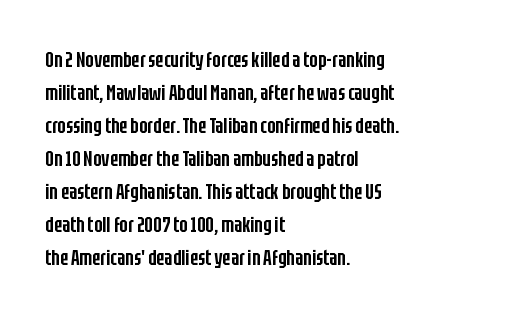
{"italic": "no", "bold": "semi", "underline": "no", "align": "left", "line_spacing": "normal", "line_spacing_ratio": 1.5, "letter_spacing": "normal", "letter_spacing_em": 0.0, "glyph_px": 22}
